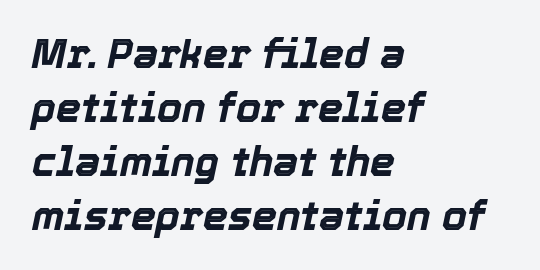
The image shows 40 px bold type, italic (leaning right); set left-aligned, normal line spacing (1.35x), normal letter spacing, not underlined; a medium x-height.
